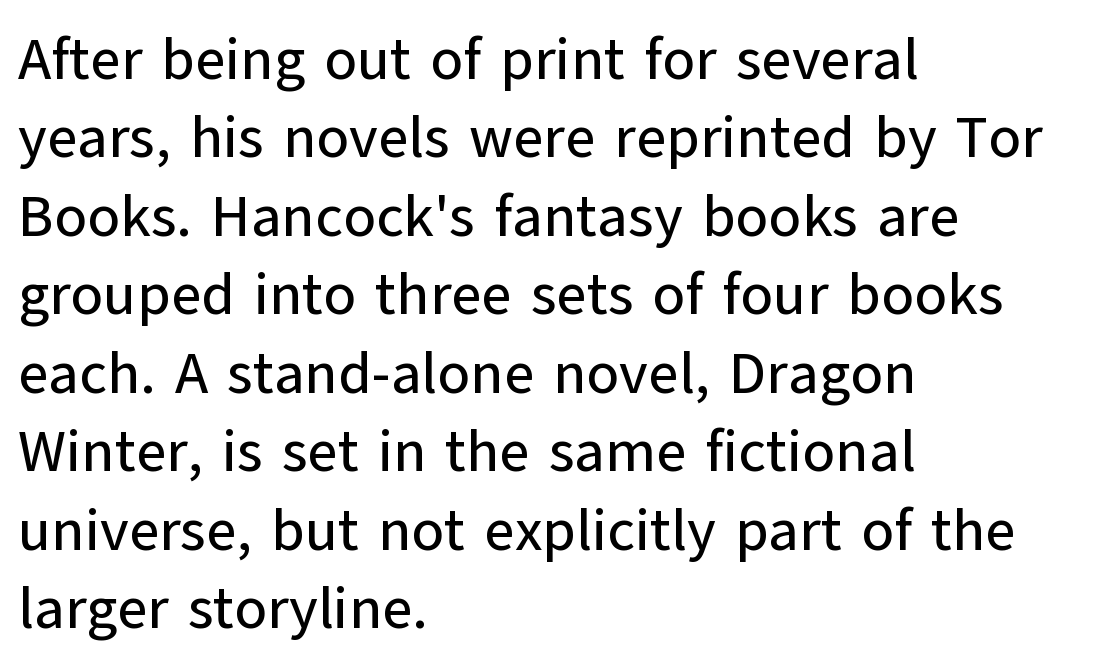
The image shows 59 px sans-serif type, upright; set left-aligned, normal line spacing (1.33x), normal letter spacing, not underlined; low stroke contrast and a medium x-height.
